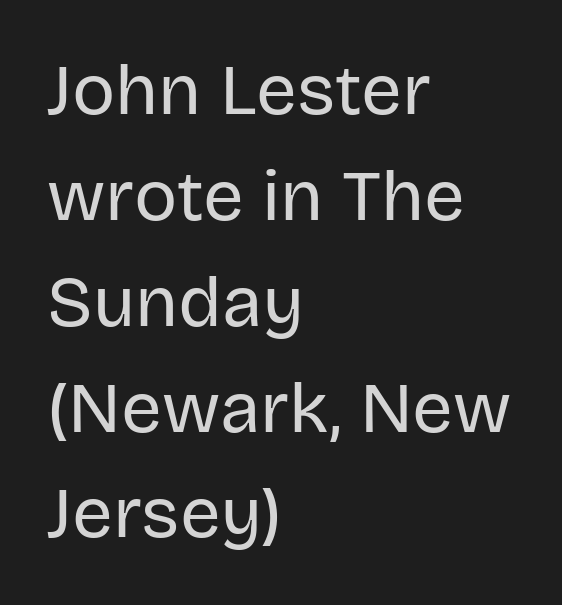
Q: Is the text bold? A: No.
Q: Is the text italic (slanted)? A: No, it is upright.
Q: Is the typeface a serif or a sans-serif typeface? A: Sans-serif.
Q: Is the text underlined? A: No.
Q: How is the paragraph aligned? A: Left-aligned.
Q: Is the spacing between letters normal or unusually wide? A: Normal.
Q: Is the spacing between lines tight, normal or loose? A: Normal.
Q: Width (condensed, normal, or wide)? A: Normal.
Q: Stroke contrast? A: Low.
Q: x-height? A: Large.
Q: Monospaced? A: No.
